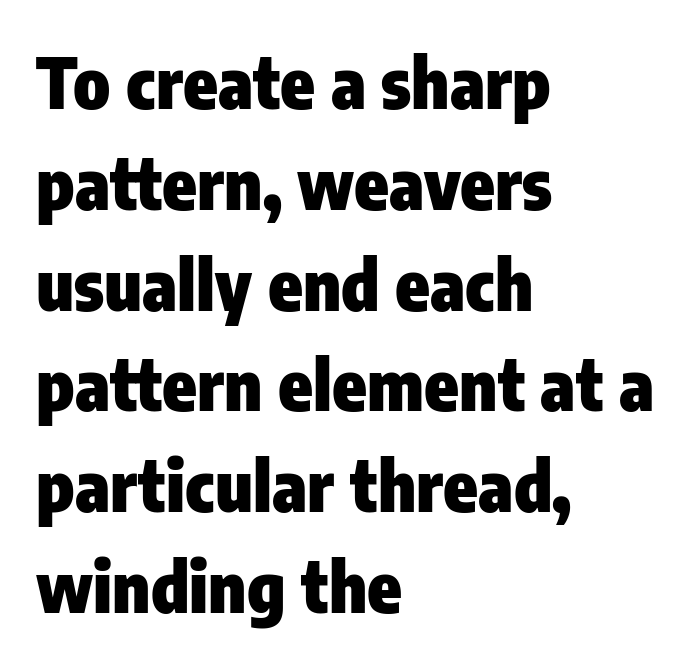
{"serif": "no", "italic": "no", "bold": "yes", "weight": "heavy", "width": "condensed", "stroke_contrast": "low", "x_height": "medium", "monospaced": "no", "underline": "no", "align": "left", "line_spacing": "normal", "line_spacing_ratio": 1.44, "letter_spacing": "normal", "letter_spacing_em": 0.0, "glyph_px": 70}
